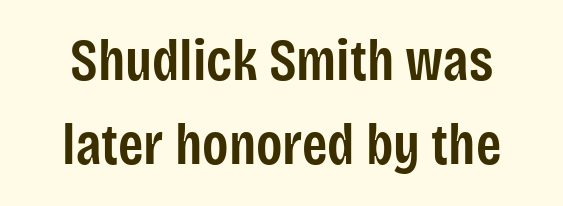
{"serif": "no", "italic": "no", "bold": "semi", "weight": "semibold", "width": "condensed", "stroke_contrast": "low", "x_height": "large", "monospaced": "no", "underline": "no", "line_spacing": "normal", "line_spacing_ratio": 1.44, "letter_spacing": "normal", "letter_spacing_em": 0.0, "glyph_px": 58}
